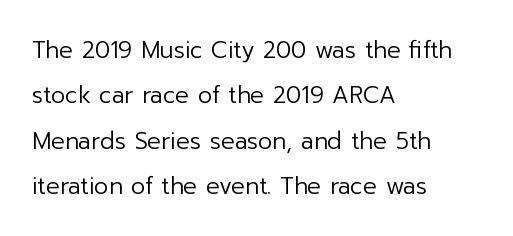
Letters rest on an invisible, unmarked baseline. Does the leading feel generous? Absolutely, it's lavish. This sample uses an upright cut, with every glyph sitting square on the baseline. In CSS terms this would be text-align: left. Think standard paragraph weight, or any step lighter than that. Letter spacing: default.
